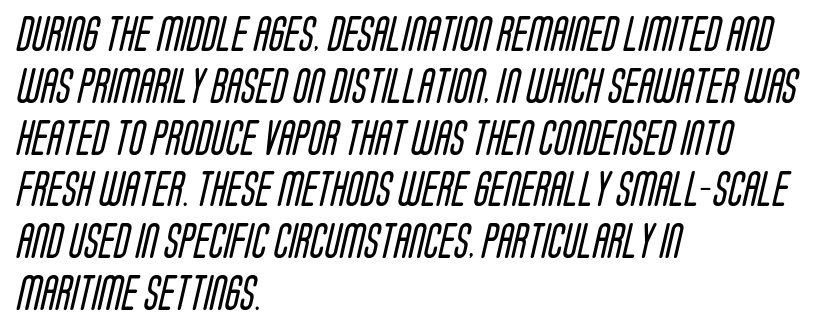
The image shows 35 px regular-weight, condensed sans-serif type; set left-aligned, normal line spacing (1.48x), normal letter spacing, not underlined; low stroke contrast and a large x-height.
